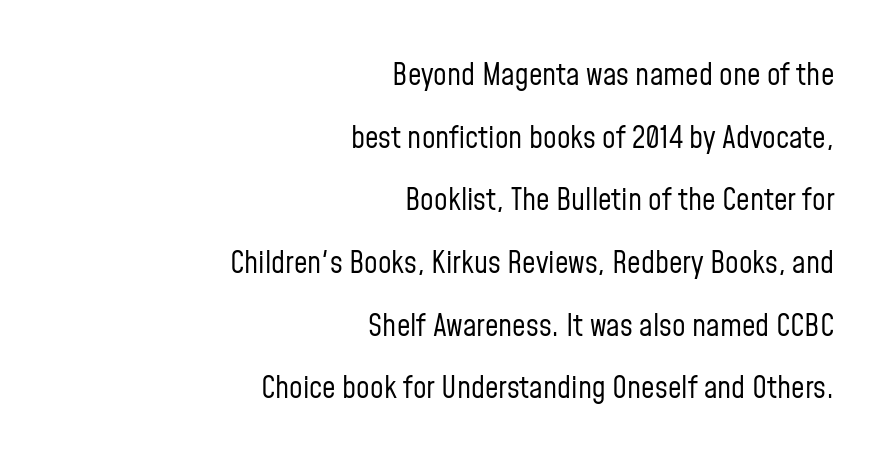
The image shows 30 px regular-weight, condensed sans-serif type, upright; set right-aligned, loose line spacing (2.09x), normal letter spacing, not underlined; low stroke contrast and a medium x-height.
